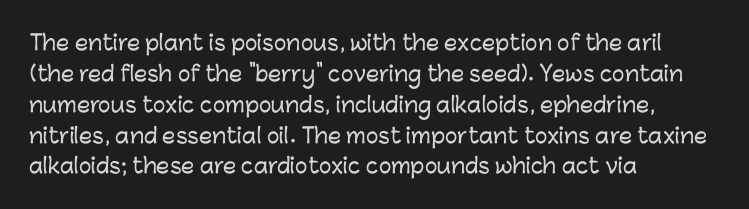
The image shows 21 px text type, upright; set left-aligned, normal line spacing (1.47x), normal letter spacing, not underlined.
